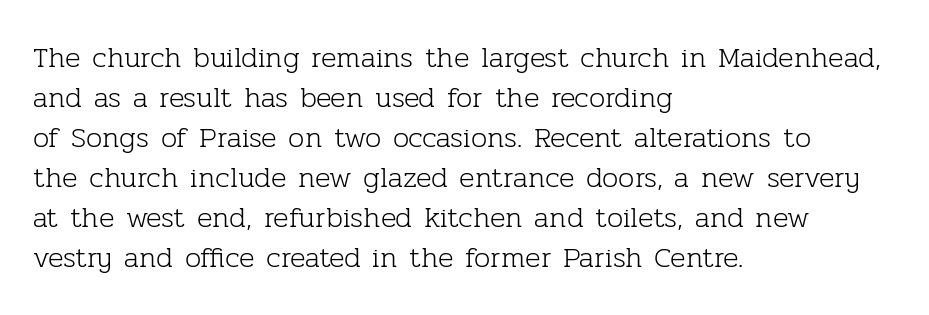
The image shows 29 px light serif type, upright; set left-aligned, normal line spacing (1.38x), normal letter spacing, not underlined; low stroke contrast and a medium x-height.
